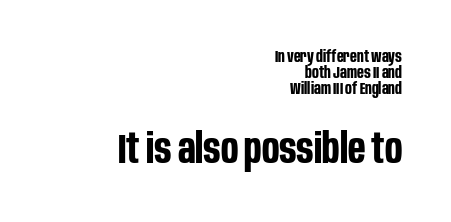
The image shows 41 px bold, condensed sans-serif type, upright; set right-aligned, tight line spacing (1.0x), normal letter spacing, not underlined; the second (bottom) block is 2.56x larger; low stroke contrast and a large x-height.
